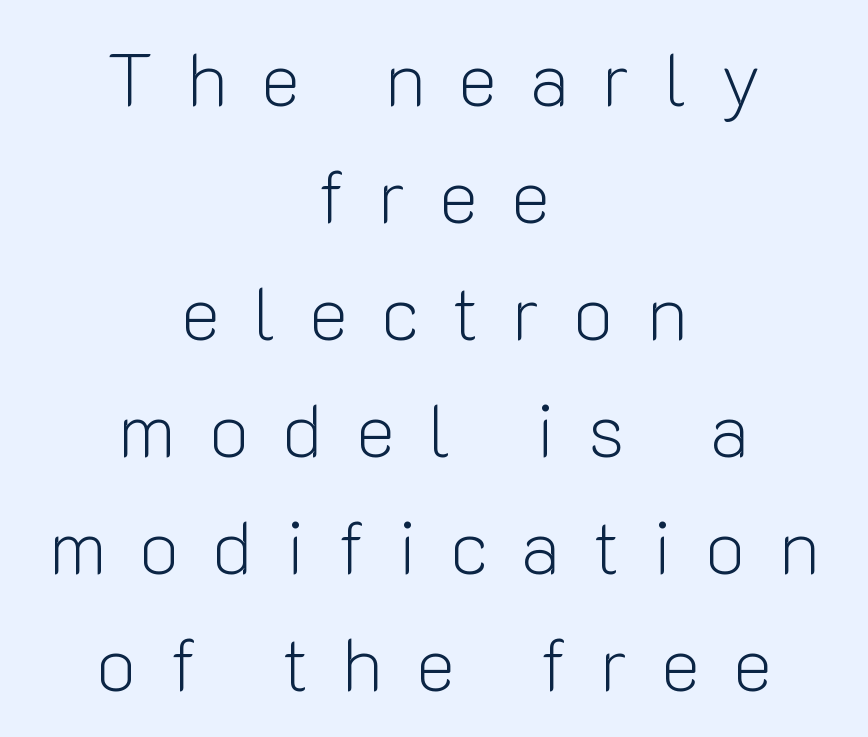
Inter-character spacing is expanded well beyond the font's built-in metrics. Horizontal alignment here is central, giving a formal, balanced look. The face used here is proportionally spaced, like ordinary book or web type. Designer's note — italics off, roman on. The letterforms sit at book weight or below.
